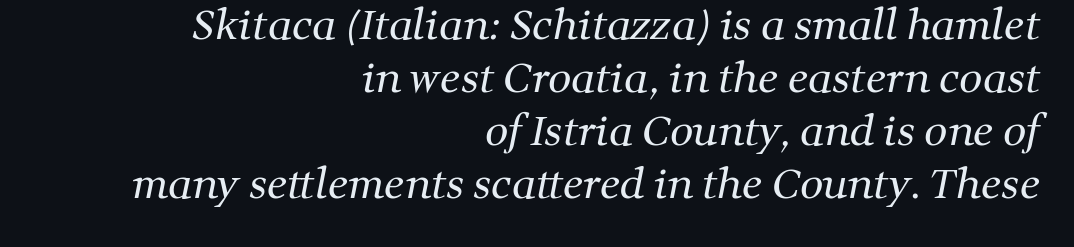
{"serif": "yes", "bold": "no", "weight": "regular", "width": "normal", "stroke_contrast": "medium", "x_height": "medium", "monospaced": "no", "underline": "no", "align": "right", "line_spacing": "normal", "line_spacing_ratio": 1.29, "letter_spacing": "normal", "letter_spacing_em": 0.0, "glyph_px": 41}
